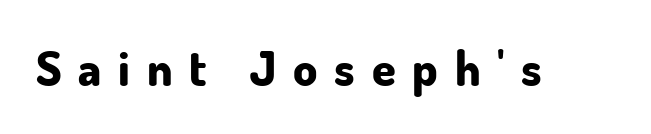
{"serif": "no", "italic": "no", "bold": "yes", "weight": "bold", "width": "normal", "stroke_contrast": "low", "x_height": "small", "monospaced": "no", "underline": "no", "letter_spacing": "wide", "letter_spacing_em": 0.35, "glyph_px": 48}
